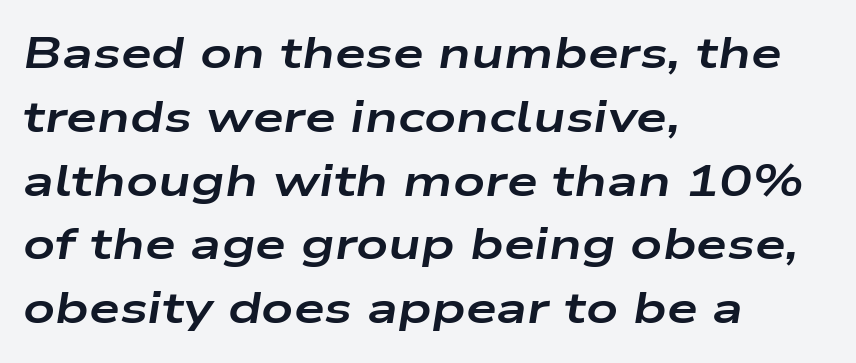
{"italic": "yes", "lean": "right", "slant_degrees": 9, "bold": "yes", "weight": "bold", "width": "wide", "stroke_contrast": "low", "x_height": "medium", "monospaced": "no", "underline": "no", "align": "left", "line_spacing": "normal", "line_spacing_ratio": 1.45, "letter_spacing": "normal", "letter_spacing_em": 0.0, "glyph_px": 44}
